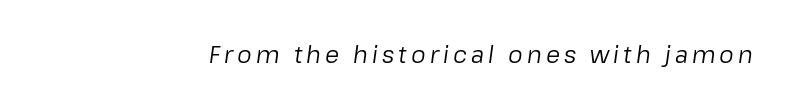
Nothing heavy about these letters — not bold at all. Yep, that's italic — everything's leaning. Descender tails drop into unmarked territory.
